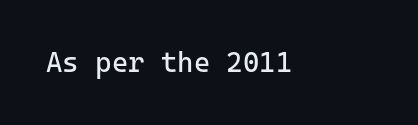
{"serif": "no", "italic": "no", "bold": "no", "weight": "regular", "width": "normal", "stroke_contrast": "low", "x_height": "medium", "monospaced": "yes", "underline": "no", "letter_spacing": "normal", "letter_spacing_em": 0.0, "glyph_px": 28}
